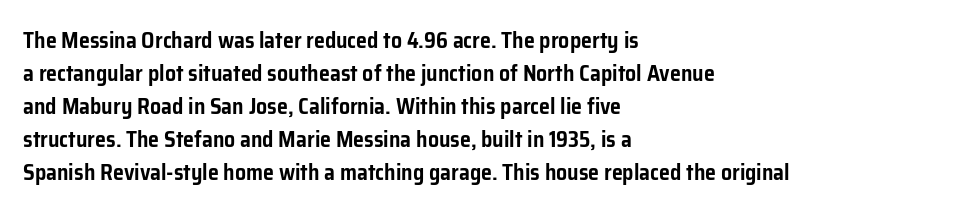
{"italic": "no", "underline": "no", "align": "left", "line_spacing": "normal", "line_spacing_ratio": 1.5, "letter_spacing": "normal", "letter_spacing_em": 0.0, "glyph_px": 22}
